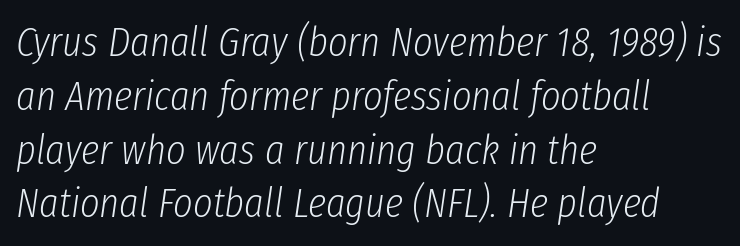
{"italic": "yes", "lean": "right", "slant_degrees": 8, "bold": "no", "weight": "light", "width": "condensed", "stroke_contrast": "low", "x_height": "medium", "monospaced": "no", "underline": "no", "align": "left", "line_spacing": "normal", "line_spacing_ratio": 1.28, "letter_spacing": "normal", "letter_spacing_em": 0.0, "glyph_px": 42}
